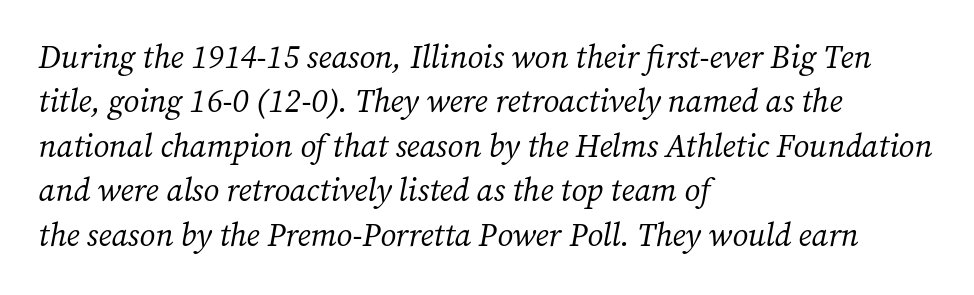
{"serif": "yes", "italic": "yes", "lean": "right", "slant_degrees": 12, "bold": "no", "weight": "regular", "width": "normal", "stroke_contrast": "medium", "x_height": "medium", "monospaced": "no", "underline": "no", "align": "left", "line_spacing": "normal", "line_spacing_ratio": 1.39, "letter_spacing": "normal", "letter_spacing_em": 0.0, "glyph_px": 32}
